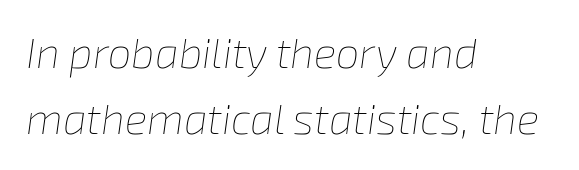
You could not count columns in this text — the font is proportionally spaced. Reading down the block, your eye returns to a fixed left position each line. Leading: standard. Slanted lettering throughout. This rendering features lettering with no underline. The letters sit at their default tracking, neither squeezed nor spread.
